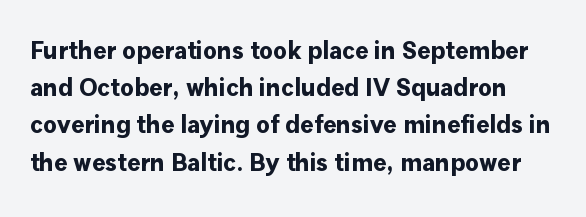
Descender tails drop into unmarked territory. These lines sit exactly where default settings would place them. The letters sit at their default tracking, neither squeezed nor spread. Typesetter's note: full bold, strokes at maximum text heaviness. The lettering holds an erect, upright posture throughout.
